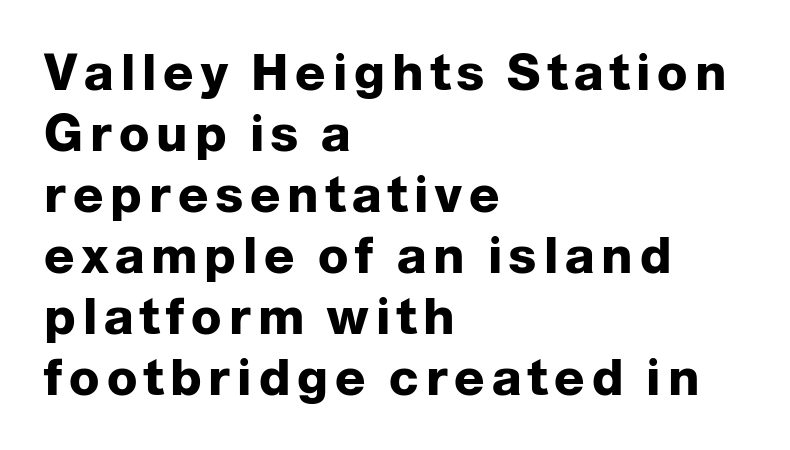
{"serif": "no", "italic": "no", "bold": "yes", "weight": "heavy", "width": "normal", "stroke_contrast": "low", "x_height": "medium", "monospaced": "no", "underline": "no", "align": "left", "line_spacing_ratio": 1.22, "glyph_px": 50}
